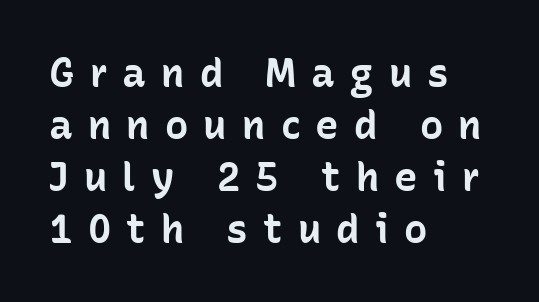
{"serif": "no", "italic": "no", "bold": "yes", "weight": "bold", "width": "normal", "stroke_contrast": "low", "x_height": "medium", "monospaced": "no", "underline": "no", "align": "left", "line_spacing": "normal", "line_spacing_ratio": 1.33, "letter_spacing": "wide", "letter_spacing_em": 0.39, "glyph_px": 39}
